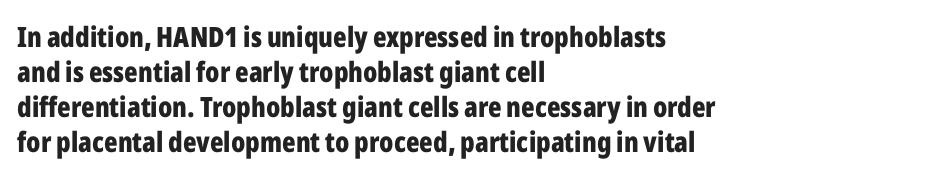
Q: Is the text bold? A: Yes.
Q: Is the text italic (slanted)? A: No, it is upright.
Q: Is the typeface a serif or a sans-serif typeface? A: Sans-serif.
Q: Is the text underlined? A: No.
Q: How is the paragraph aligned? A: Left-aligned.
Q: Is the spacing between letters normal or unusually wide? A: Normal.
Q: Is the spacing between lines tight, normal or loose? A: Normal.
Q: Width (condensed, normal, or wide)? A: Condensed.
Q: Stroke contrast? A: Low.
Q: x-height? A: Medium.
Q: Monospaced? A: No.
